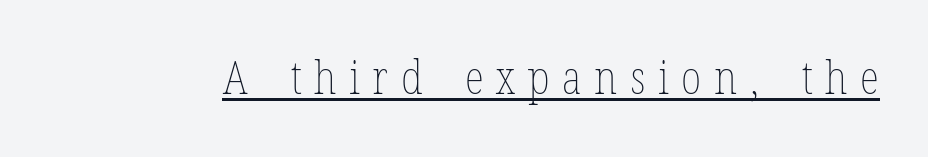
The image shows 45 px thin, condensed type, upright; set unusually wide letter spacing (+0.28 em), underlined; low stroke contrast and a medium x-height.
